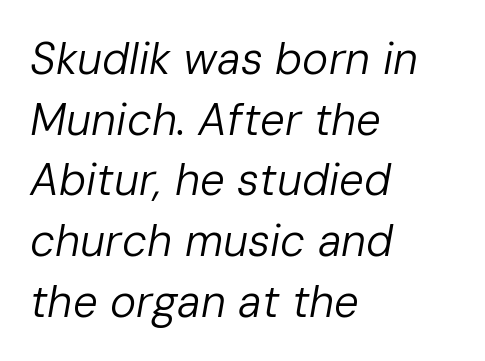
Q: Is the text bold? A: No.
Q: Is the text italic (slanted)? A: Yes, it leans right by about 10 degrees.
Q: Is the text underlined? A: No.
Q: How is the paragraph aligned? A: Left-aligned.
Q: Is the spacing between letters normal or unusually wide? A: Normal.
Q: Is the spacing between lines tight, normal or loose? A: Normal.
Q: Width (condensed, normal, or wide)? A: Normal.
Q: Stroke contrast? A: Low.
Q: x-height? A: Medium.
Q: Monospaced? A: No.
